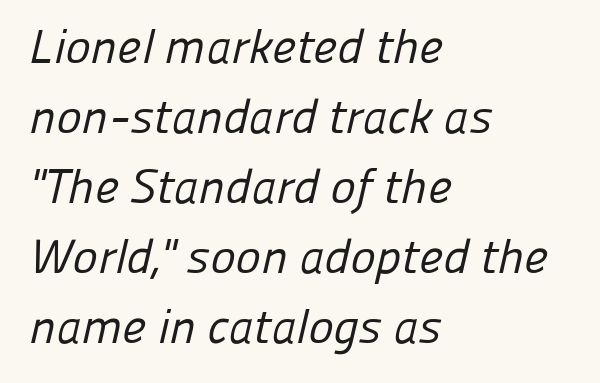
Q: Is the text bold? A: No.
Q: Is the typeface a serif or a sans-serif typeface? A: Sans-serif.
Q: Is the text underlined? A: No.
Q: How is the paragraph aligned? A: Left-aligned.
Q: Is the spacing between letters normal or unusually wide? A: Normal.
Q: Is the spacing between lines tight, normal or loose? A: Normal.
Q: Width (condensed, normal, or wide)? A: Normal.
Q: Stroke contrast? A: Low.
Q: x-height? A: Medium.
Q: Monospaced? A: No.
